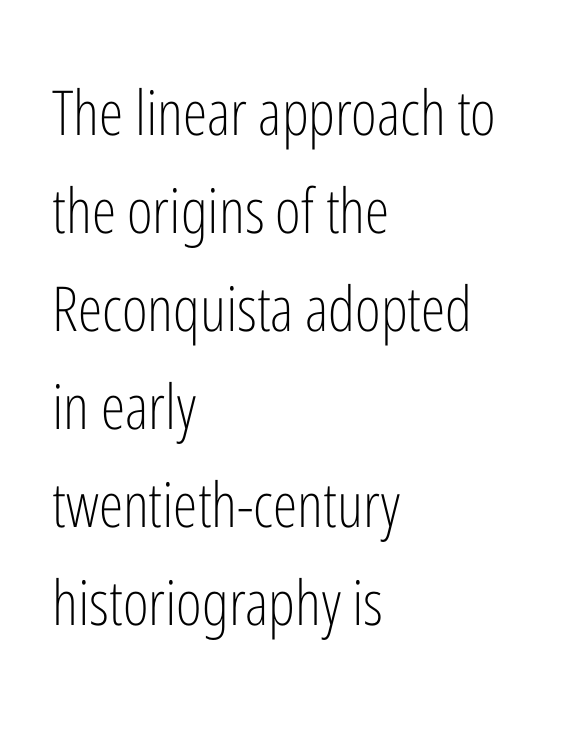
{"serif": "no", "italic": "no", "bold": "no", "weight": "light", "width": "condensed", "stroke_contrast": "low", "x_height": "medium", "monospaced": "no", "underline": "no", "align": "left", "line_spacing": "normal", "line_spacing_ratio": 1.58, "letter_spacing": "normal", "letter_spacing_em": 0.0, "glyph_px": 62}
